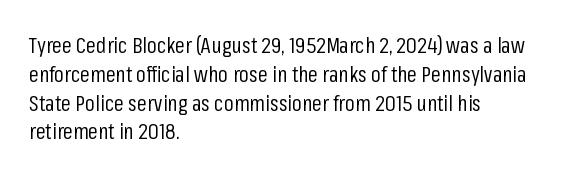
Q: Is the text bold? A: No.
Q: Is the text italic (slanted)? A: No, it is upright.
Q: Is the text underlined? A: No.
Q: How is the paragraph aligned? A: Left-aligned.
Q: Is the spacing between letters normal or unusually wide? A: Normal.
Q: Is the spacing between lines tight, normal or loose? A: Normal.
